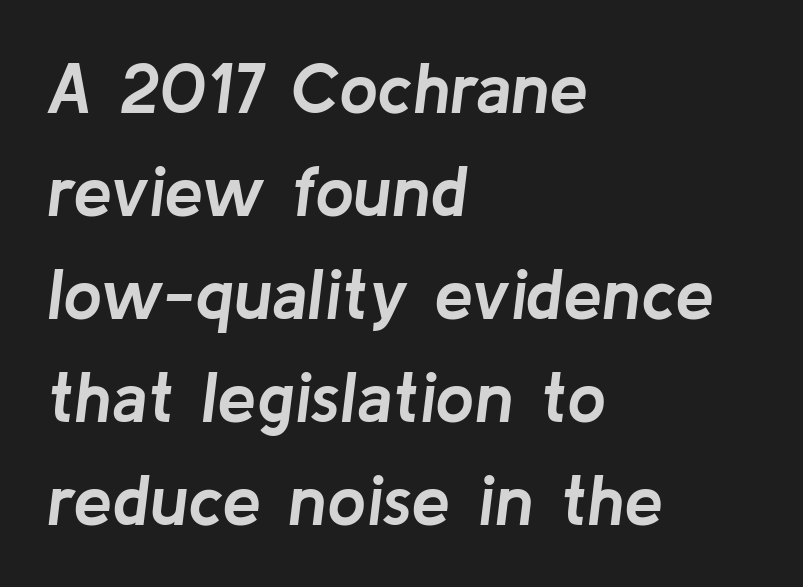
The image shows 70 px semibold type, italic (leaning right); set left-aligned, normal line spacing (1.47x), normal letter spacing, not underlined; low stroke contrast and a medium x-height.
